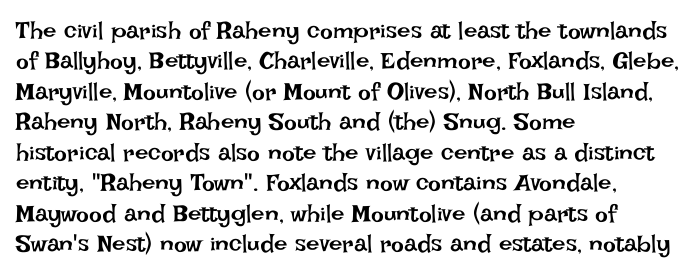
{"italic": "no", "bold": "no", "underline": "no", "align": "left", "line_spacing": "normal", "line_spacing_ratio": 1.27, "letter_spacing": "normal", "letter_spacing_em": 0.0, "glyph_px": 24}
